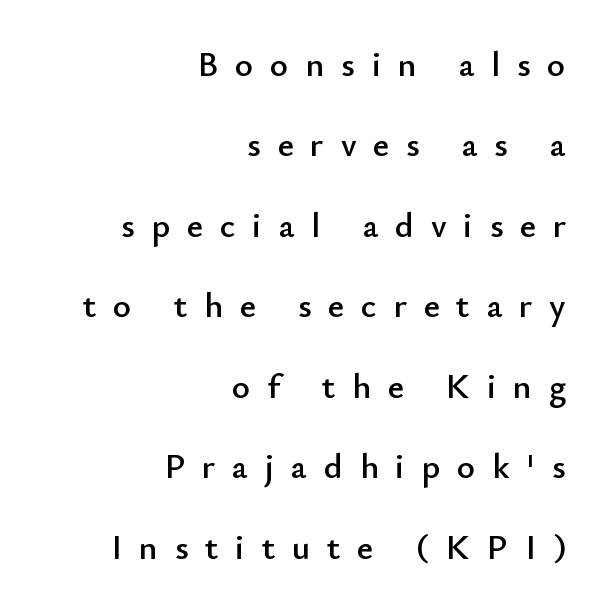
Q: Is the text italic (slanted)? A: No, it is upright.
Q: Is the typeface a serif or a sans-serif typeface? A: Sans-serif.
Q: Is the text underlined? A: No.
Q: How is the paragraph aligned? A: Right-aligned.
Q: Is the spacing between letters normal or unusually wide? A: Unusually wide.
Q: Is the spacing between lines tight, normal or loose? A: Loose.
Q: Width (condensed, normal, or wide)? A: Normal.
Q: Stroke contrast? A: Low.
Q: x-height? A: Small.
Q: Monospaced? A: No.
